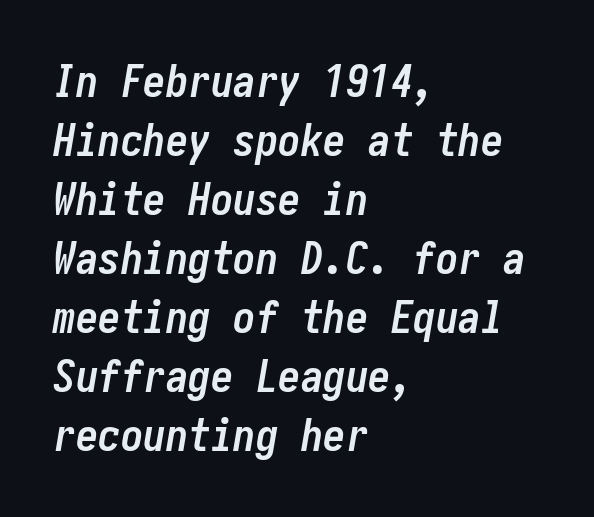
Q: Is the text bold? A: Yes.
Q: Is the text italic (slanted)? A: Yes, it leans right by about 10 degrees.
Q: Is the text underlined? A: No.
Q: How is the paragraph aligned? A: Left-aligned.
Q: Is the spacing between letters normal or unusually wide? A: Normal.
Q: Is the spacing between lines tight, normal or loose? A: Normal.
Q: Width (condensed, normal, or wide)? A: Condensed.
Q: Stroke contrast? A: Low.
Q: x-height? A: Medium.
